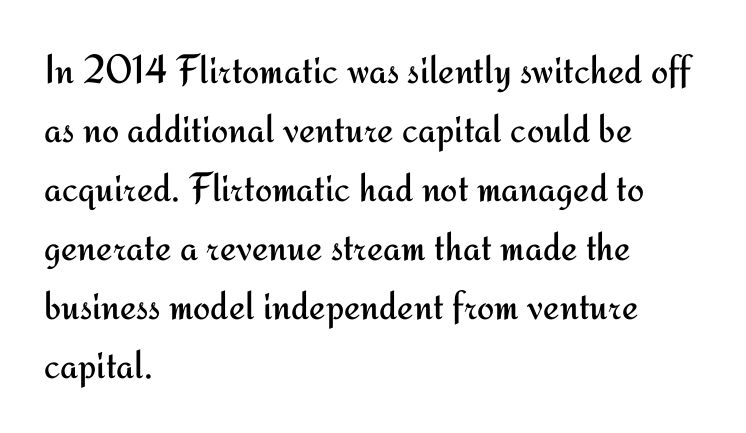
{"serif": "no", "italic": "no", "bold": "no", "weight": "regular", "width": "normal", "stroke_contrast": "medium", "x_height": "small", "monospaced": "no", "underline": "no", "align": "left", "line_spacing": "normal", "line_spacing_ratio": 1.44, "letter_spacing": "normal", "letter_spacing_em": 0.0, "glyph_px": 41}
